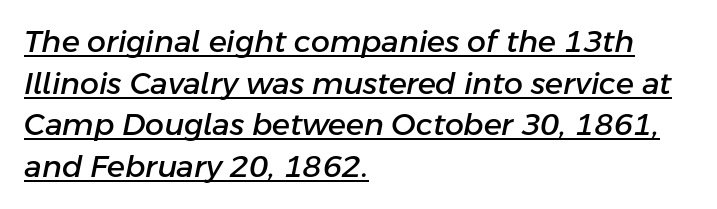
The rendering uses the underline text-decoration. Compared with a centered layout, this one pins lines to the left instead. The tracking reads as untouched default to a designer's eye. Is this a fixed-width face? No — the glyphs have proportional, varying widths.
